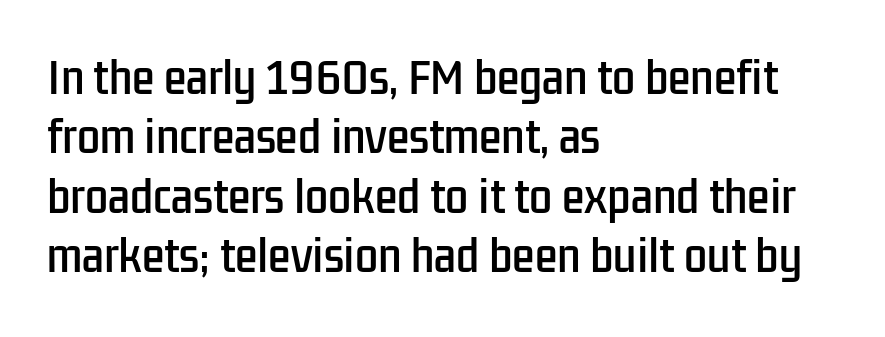
Q: Is the text italic (slanted)? A: No, it is upright.
Q: Is the typeface a serif or a sans-serif typeface? A: Sans-serif.
Q: Is the text underlined? A: No.
Q: How is the paragraph aligned? A: Left-aligned.
Q: Is the spacing between letters normal or unusually wide? A: Normal.
Q: Is the spacing between lines tight, normal or loose? A: Normal.
Q: Width (condensed, normal, or wide)? A: Condensed.
Q: Stroke contrast? A: Low.
Q: x-height? A: Medium.
Q: Monospaced? A: No.
